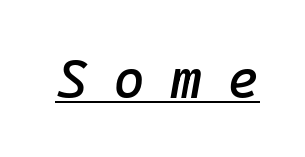
Tracking value appears strongly positive — letters spread wide. You can see a thin bar hugging the bottom of the glyphs. Every character sits at an angle, as italics do.
